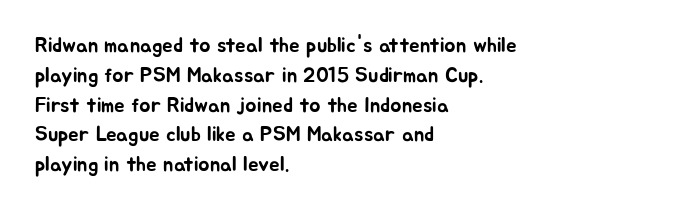
{"italic": "no", "underline": "no", "align": "left", "line_spacing": "normal", "line_spacing_ratio": 1.42, "letter_spacing": "normal", "letter_spacing_em": 0.0, "glyph_px": 21}
